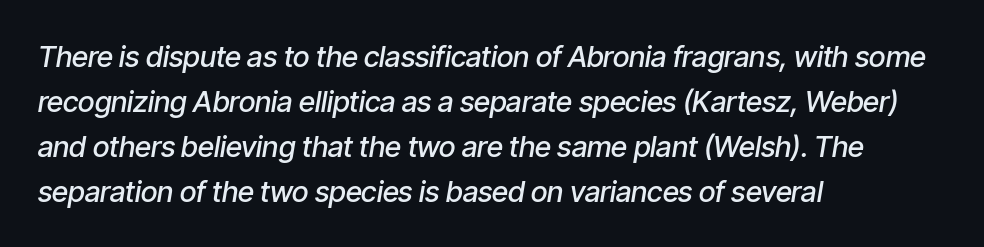
Q: Is the text bold? A: Semi-bold.
Q: Is the text italic (slanted)? A: Yes, it leans right by about 9 degrees.
Q: Is the text underlined? A: No.
Q: How is the paragraph aligned? A: Left-aligned.
Q: Is the spacing between letters normal or unusually wide? A: Normal.
Q: Is the spacing between lines tight, normal or loose? A: Normal.
Q: Width (condensed, normal, or wide)? A: Condensed.
Q: Stroke contrast? A: Low.
Q: x-height? A: Medium.
Q: Monospaced? A: No.
